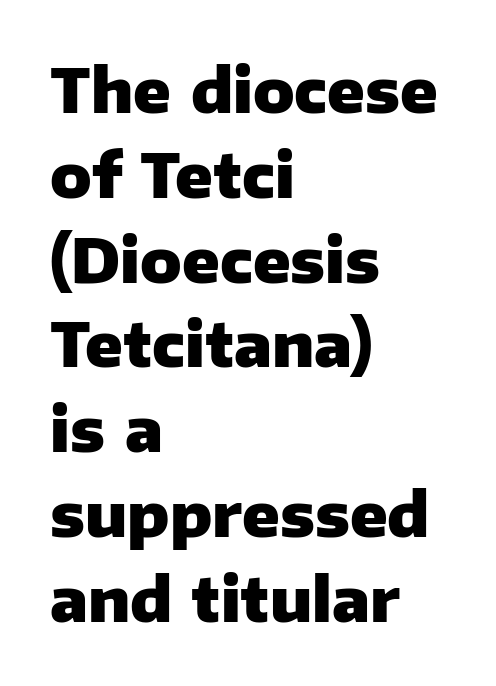
Q: Is the text bold? A: Yes.
Q: Is the text italic (slanted)? A: No, it is upright.
Q: Is the typeface a serif or a sans-serif typeface? A: Sans-serif.
Q: Is the text underlined? A: No.
Q: How is the paragraph aligned? A: Left-aligned.
Q: Is the spacing between letters normal or unusually wide? A: Normal.
Q: Is the spacing between lines tight, normal or loose? A: Normal.
Q: Width (condensed, normal, or wide)? A: Normal.
Q: Stroke contrast? A: Low.
Q: x-height? A: Medium.
Q: Monospaced? A: No.
